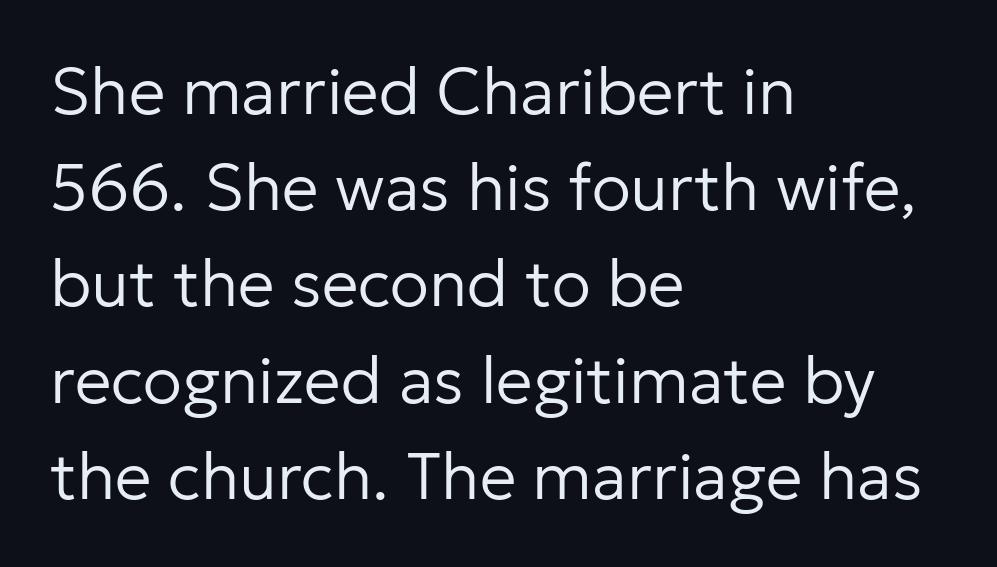
{"serif": "no", "italic": "no", "bold": "no", "weight": "regular", "width": "normal", "stroke_contrast": "low", "x_height": "medium", "monospaced": "no", "underline": "no", "align": "left", "line_spacing": "normal", "line_spacing_ratio": 1.48, "letter_spacing": "normal", "letter_spacing_em": 0.0, "glyph_px": 65}
